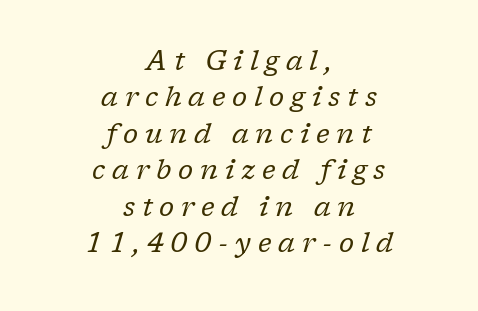
{"italic": "yes", "lean": "right", "slant_degrees": 17, "bold": "no", "underline": "no", "align": "center", "line_spacing": "normal", "line_spacing_ratio": 1.35, "letter_spacing": "wide", "letter_spacing_em": 0.25, "glyph_px": 27}
